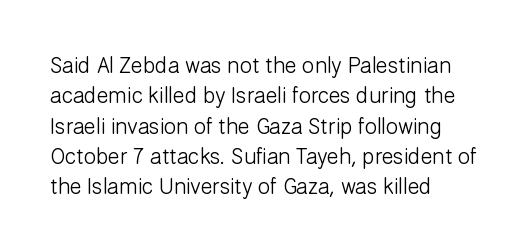
The image shows 22 px text type, upright; set left-aligned, normal line spacing (1.38x), normal letter spacing, not underlined.
